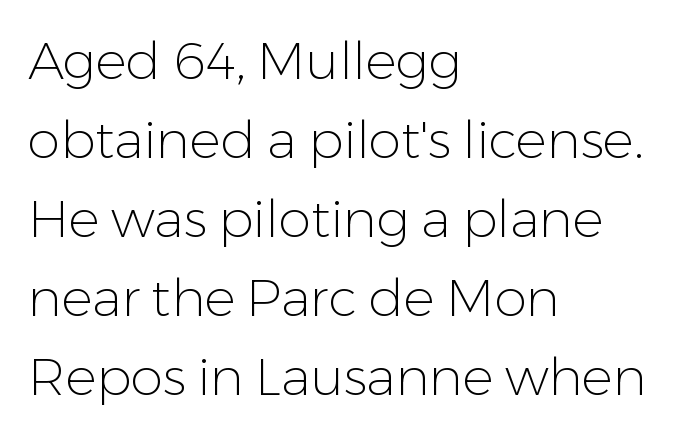
Q: Is the text bold? A: No.
Q: Is the text italic (slanted)? A: No, it is upright.
Q: Is the typeface a serif or a sans-serif typeface? A: Sans-serif.
Q: Is the text underlined? A: No.
Q: How is the paragraph aligned? A: Left-aligned.
Q: Is the spacing between letters normal or unusually wide? A: Normal.
Q: Is the spacing between lines tight, normal or loose? A: Normal.
Q: Width (condensed, normal, or wide)? A: Normal.
Q: Stroke contrast? A: Low.
Q: x-height? A: Medium.
Q: Monospaced? A: No.
